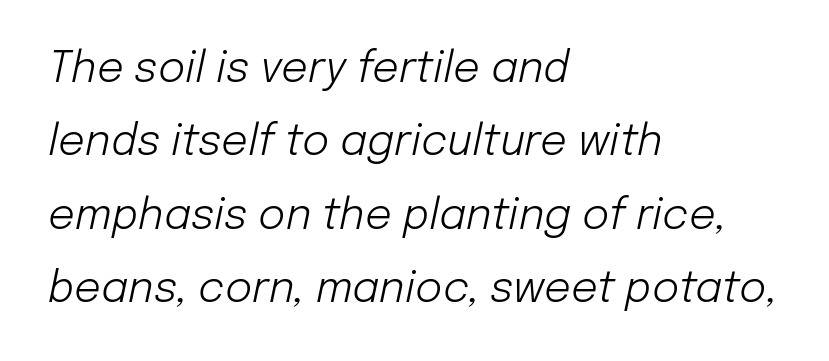
Q: Is the text bold? A: No.
Q: Is the text italic (slanted)? A: Yes, it leans right by about 12 degrees.
Q: Is the text underlined? A: No.
Q: How is the paragraph aligned? A: Left-aligned.
Q: Is the spacing between letters normal or unusually wide? A: Normal.
Q: Width (condensed, normal, or wide)? A: Normal.
Q: Stroke contrast? A: Low.
Q: x-height? A: Medium.
Q: Monospaced? A: No.
